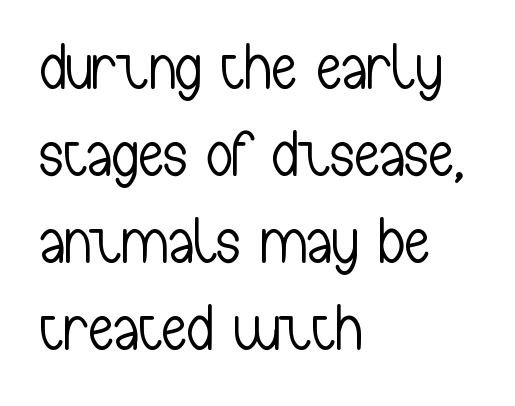
Q: Is the text bold? A: No.
Q: Is the text italic (slanted)? A: No, it is upright.
Q: Is the typeface a serif or a sans-serif typeface? A: Sans-serif.
Q: Is the text underlined? A: No.
Q: How is the paragraph aligned? A: Left-aligned.
Q: Is the spacing between letters normal or unusually wide? A: Normal.
Q: Is the spacing between lines tight, normal or loose? A: Normal.
Q: Width (condensed, normal, or wide)? A: Condensed.
Q: Stroke contrast? A: Low.
Q: x-height? A: Medium.
Q: Monospaced? A: No.
